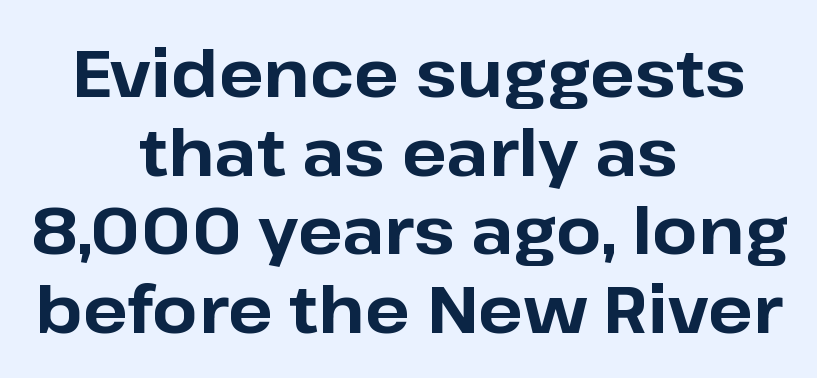
{"serif": "no", "italic": "no", "bold": "yes", "weight": "bold", "width": "normal", "stroke_contrast": "low", "x_height": "medium", "monospaced": "no", "underline": "no", "align": "center", "line_spacing_ratio": 1.19, "letter_spacing": "normal", "letter_spacing_em": 0.0, "glyph_px": 66}
